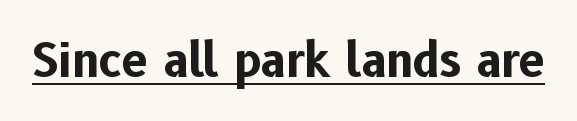
The image shows 46 px bold sans-serif type, upright; set normal letter spacing, underlined; low stroke contrast and a medium x-height.
